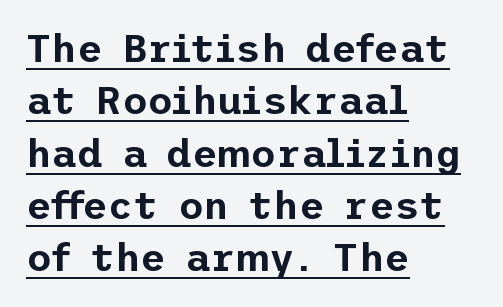
Default kerning and tracking; the words read as compact shapes. Emphasis is given by a line drawn under the lettering. The rendering uses a moderate line-height, typical for paragraphs. A roman cut, with each character standing at attention.
